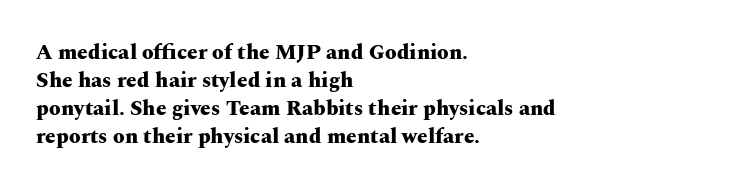
Style check: upright. Reading down the block, your eye returns to a fixed left position each line. This rendering leaves character spacing at its baseline value. Check under the words: just untouched page.
